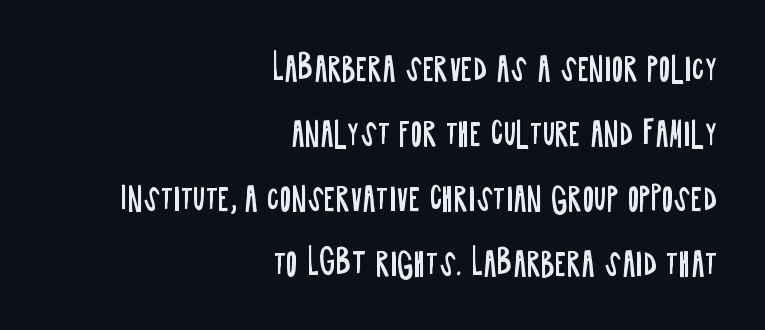
The image shows 31 px regular-weight, condensed sans-serif type, upright; set right-aligned, loose line spacing (2.1x), normal letter spacing, not underlined; low stroke contrast and a large x-height.
